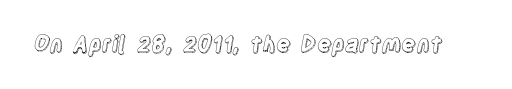
The image shows 22 px text type; set normal letter spacing, not underlined.
